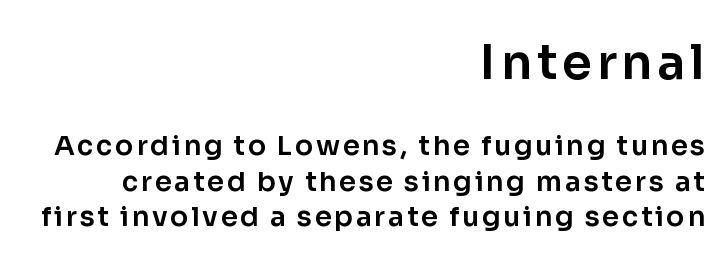
Q: Is the text italic (slanted)? A: No, it is upright.
Q: Is the typeface a serif or a sans-serif typeface? A: Sans-serif.
Q: Is the text underlined? A: No.
Q: How is the paragraph aligned? A: Right-aligned.
Q: Is the spacing between lines tight, normal or loose? A: Normal.
Q: Which block of text is set in a larger size, the first (top) or the second (bottom)? A: The first (top) one.
Q: Width (condensed, normal, or wide)? A: Normal.
Q: Stroke contrast? A: Low.
Q: x-height? A: Medium.
Q: Monospaced? A: No.
